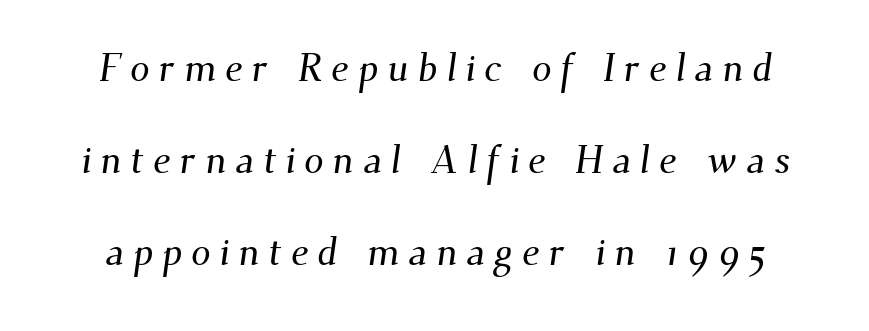
{"serif": "yes", "width": "normal", "stroke_contrast": "medium", "x_height": "small", "monospaced": "no", "underline": "no", "line_spacing": "loose", "line_spacing_ratio": 2.36, "letter_spacing": "wide", "letter_spacing_em": 0.23, "glyph_px": 39}
